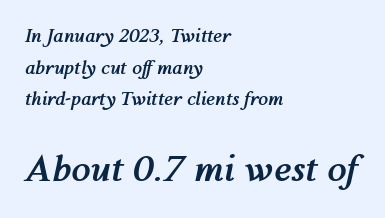
{"italic": "yes", "lean": "right", "slant_degrees": 12, "bold": "yes", "weight": "semibold", "width": "normal", "stroke_contrast": "medium", "x_height": "medium", "monospaced": "no", "underline": "no", "align": "left", "line_spacing_ratio": 1.76, "letter_spacing": "normal", "letter_spacing_em": 0.0, "larger_block": "second", "size_ratio": 1.94, "glyph_px": 35}
